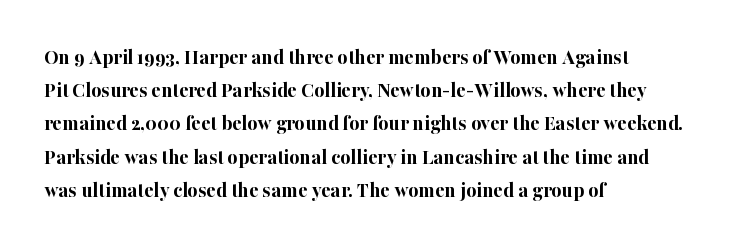
Q: Is the text bold? A: Yes.
Q: Is the text italic (slanted)? A: No, it is upright.
Q: Is the text underlined? A: No.
Q: How is the paragraph aligned? A: Left-aligned.
Q: Is the spacing between letters normal or unusually wide? A: Normal.
Q: Is the spacing between lines tight, normal or loose? A: Normal.
